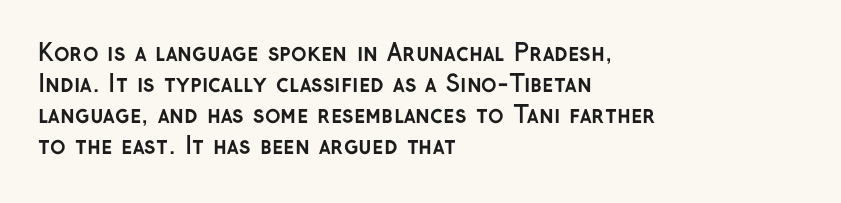
Caption: bold face, heavy strokes. Compared with typical body copy, the letter spacing here is the same. Line starts are locked; line ends wander. The axis of the letterforms is exactly vertical.
